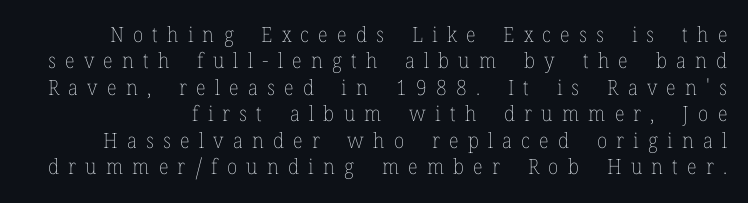
Inter-character spacing is expanded well beyond the font's built-in metrics. The passage shown stacks its lines at a standard gap. The passage shown is not bold in any degree. Letters rest on an invisible, unmarked baseline.
